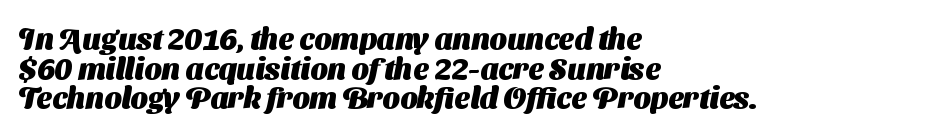
The image shows 30 px heavy sans-serif type; set left-aligned, tight line spacing (0.99x), normal letter spacing, not underlined; medium stroke contrast and a medium x-height.
